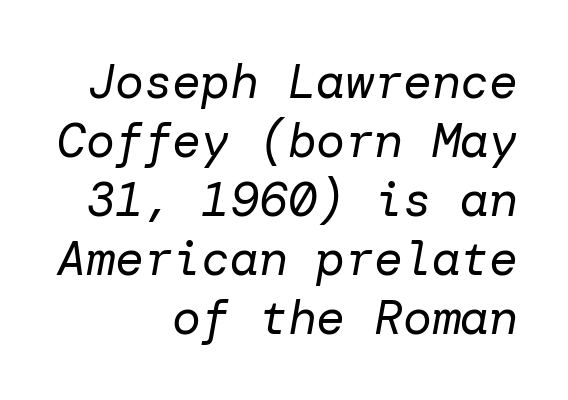
The image shows 48 px regular-weight type, italic (leaning right); set right-aligned, line spacing 1.23x, normal letter spacing, not underlined; low stroke contrast and a medium x-height.
